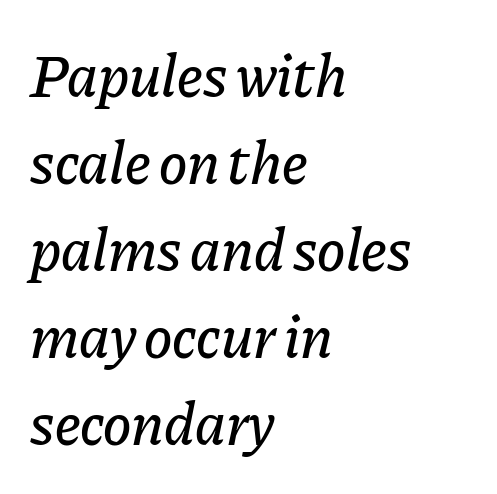
Q: Is the text italic (slanted)? A: Yes, it leans right by about 11 degrees.
Q: Is the text underlined? A: No.
Q: How is the paragraph aligned? A: Left-aligned.
Q: Is the spacing between letters normal or unusually wide? A: Normal.
Q: Is the spacing between lines tight, normal or loose? A: Normal.
Q: Width (condensed, normal, or wide)? A: Normal.
Q: Stroke contrast? A: Low.
Q: x-height? A: Medium.
Q: Monospaced? A: No.
